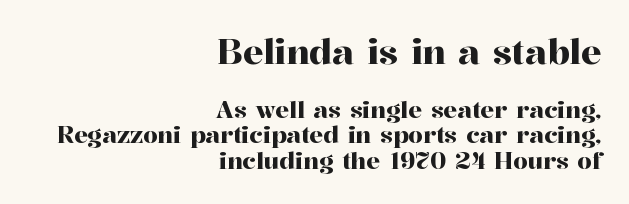
Tracking here is standard; glyphs follow each other at the usual distance. You could not count columns in this text — the font is proportionally spaced. The rendering uses a small line-height, squeezing the rows. Characters remain perfectly vertical along every line. The lines in this sample share a right terminus and differ only in where they begin.
